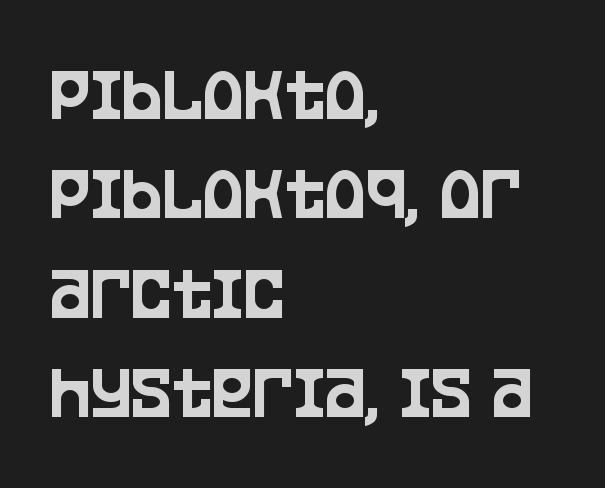
{"serif": "no", "italic": "no", "width": "condensed", "stroke_contrast": "low", "x_height": "large", "monospaced": "no", "underline": "no", "align": "left", "line_spacing": "normal", "line_spacing_ratio": 1.29, "letter_spacing": "normal", "letter_spacing_em": 0.0, "glyph_px": 77}
